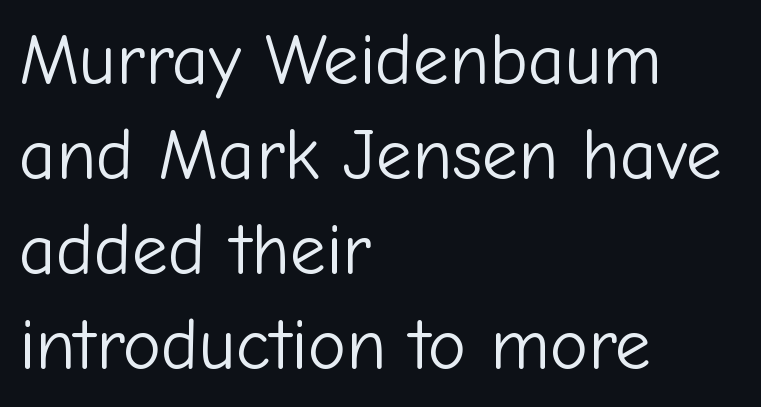
{"serif": "no", "italic": "no", "bold": "no", "weight": "light", "width": "normal", "stroke_contrast": "low", "x_height": "medium", "monospaced": "no", "underline": "no", "align": "left", "line_spacing": "normal", "line_spacing_ratio": 1.32, "letter_spacing": "normal", "letter_spacing_em": 0.0, "glyph_px": 72}
